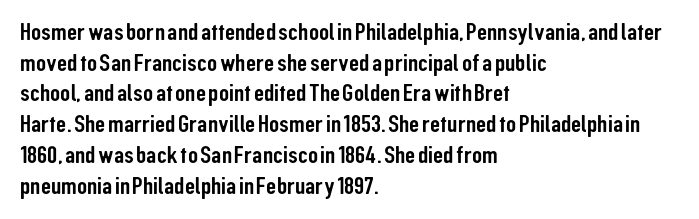
The image shows 25 px text type, upright; set left-aligned, line spacing 1.23x, normal letter spacing, not underlined.
